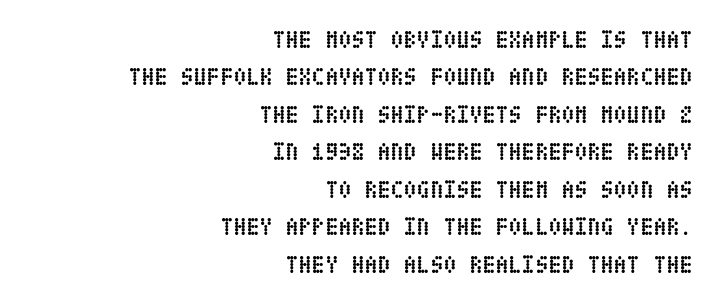
{"italic": "no", "bold": "yes", "underline": "no", "align": "right", "line_spacing": "normal", "line_spacing_ratio": 1.56, "letter_spacing": "normal", "letter_spacing_em": 0.0, "glyph_px": 24}
